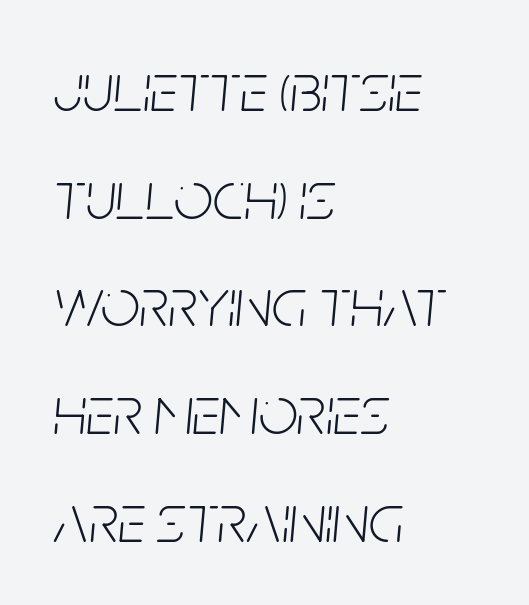
The image shows 69 px light, condensed type, italic (leaning right); set left-aligned, normal line spacing (1.56x), normal letter spacing, not underlined; low stroke contrast and a large x-height.
